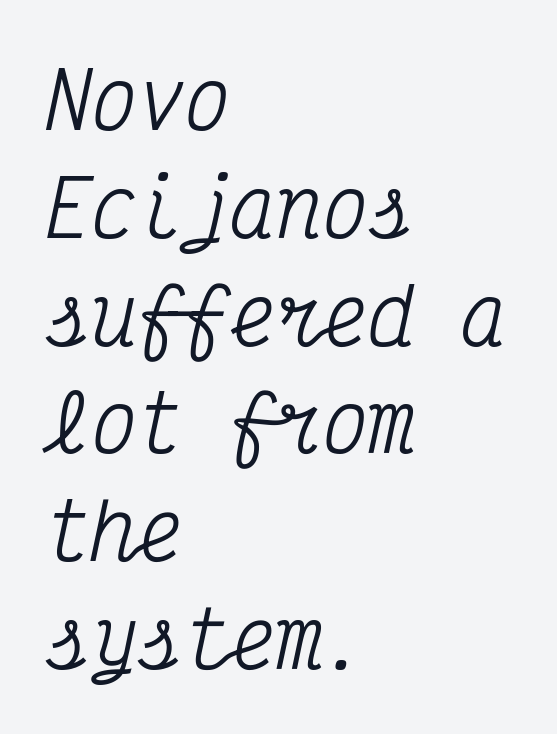
In terms of posture, this sample is oblique. Serif or sans? Serif — the stroke terminals have little feet. The rendering uses typewriter-style spacing with identical character cells. Letter spacing: default.
